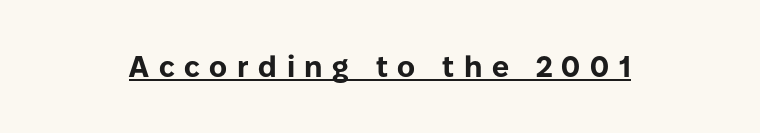
Heavy-handed strokes throughout: this text is bold. A typesetter would label this face a sans. This sample uses an upright cut, with every glyph sitting square on the baseline. Each line of the rendering has a horizontal stroke beneath the glyphs. Between one letter and the next there's a generous, obvious gap.
